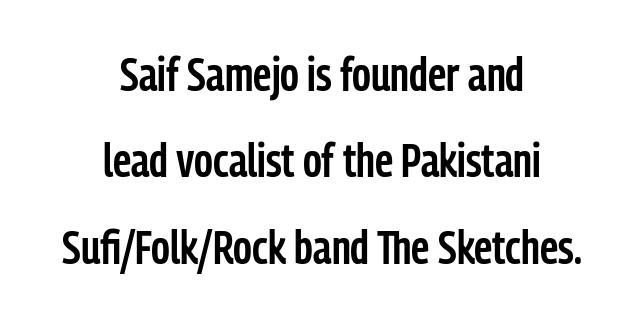
Q: Is the text bold? A: Semi-bold.
Q: Is the text italic (slanted)? A: No, it is upright.
Q: Is the typeface a serif or a sans-serif typeface? A: Sans-serif.
Q: Is the text underlined? A: No.
Q: How is the paragraph aligned? A: Centered.
Q: Is the spacing between letters normal or unusually wide? A: Normal.
Q: Width (condensed, normal, or wide)? A: Condensed.
Q: Stroke contrast? A: Low.
Q: x-height? A: Medium.
Q: Monospaced? A: No.
